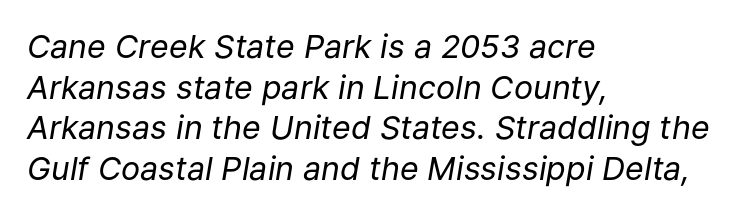
{"italic": "yes", "lean": "right", "slant_degrees": 9, "bold": "no", "weight": "regular", "width": "normal", "stroke_contrast": "low", "x_height": "medium", "monospaced": "no", "underline": "no", "align": "left", "line_spacing": "normal", "line_spacing_ratio": 1.27, "letter_spacing": "normal", "letter_spacing_em": 0.0, "glyph_px": 32}
